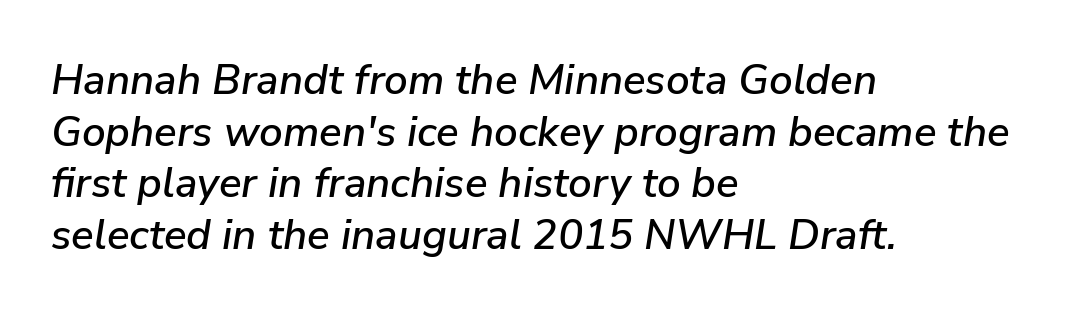
The image shows 42 px text type, italic (leaning right); set left-aligned, line spacing 1.23x, normal letter spacing, not underlined; low stroke contrast and a medium x-height.
